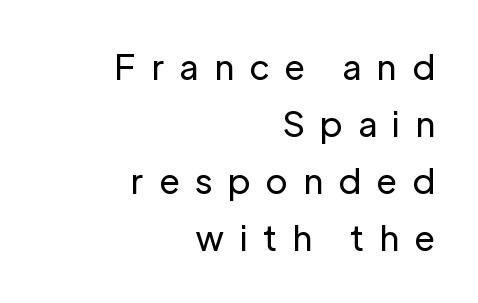
Q: Is the text bold? A: No.
Q: Is the text italic (slanted)? A: No, it is upright.
Q: Is the typeface a serif or a sans-serif typeface? A: Sans-serif.
Q: Is the text underlined? A: No.
Q: How is the paragraph aligned? A: Right-aligned.
Q: Is the spacing between letters normal or unusually wide? A: Unusually wide.
Q: Is the spacing between lines tight, normal or loose? A: Normal.
Q: Width (condensed, normal, or wide)? A: Normal.
Q: Stroke contrast? A: Low.
Q: x-height? A: Medium.
Q: Monospaced? A: No.
